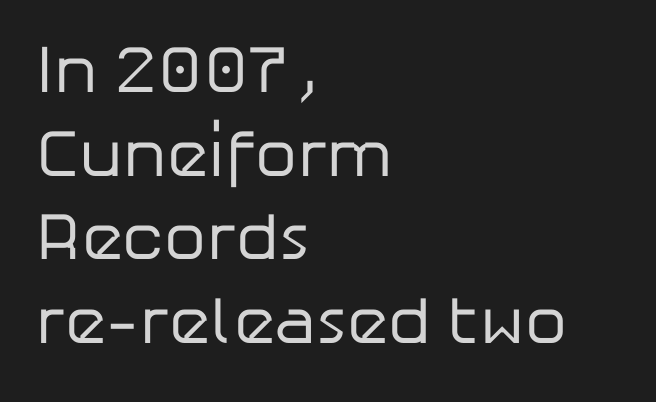
{"serif": "no", "italic": "no", "bold": "no", "weight": "regular", "width": "normal", "stroke_contrast": "low", "x_height": "medium", "monospaced": "no", "underline": "no", "align": "left", "line_spacing": "normal", "line_spacing_ratio": 1.25, "letter_spacing": "normal", "letter_spacing_em": 0.0, "glyph_px": 67}
